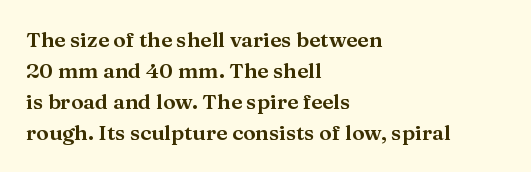
Q: Is the text italic (slanted)? A: No, it is upright.
Q: Is the text underlined? A: No.
Q: How is the paragraph aligned? A: Left-aligned.
Q: Is the spacing between letters normal or unusually wide? A: Normal.
Q: Is the spacing between lines tight, normal or loose? A: Normal.
